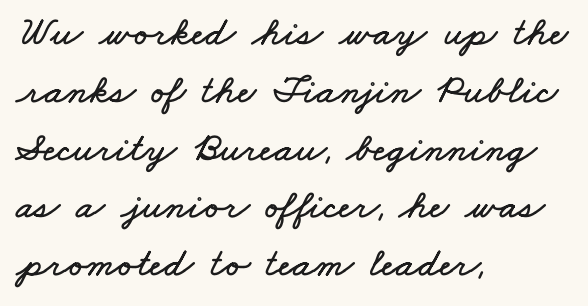
The image shows 41 px wide type; set left-aligned, normal line spacing (1.41x), normal letter spacing, not underlined; low stroke contrast and a small x-height.
